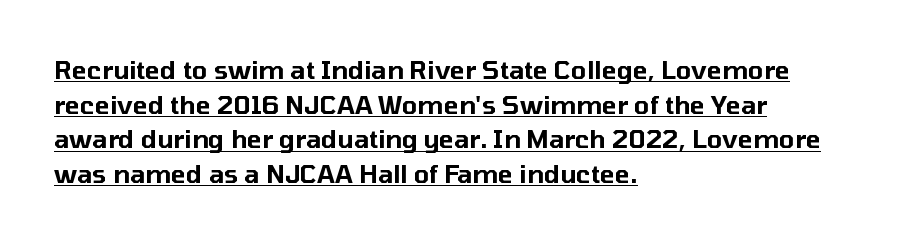
You can see a thin bar hugging the bottom of the glyphs. If you drew a ruler down the left edge, every line would touch it. The type is set solid horizontally, with unmodified tracking. Whoever set this chose a conventional vertical rhythm.
